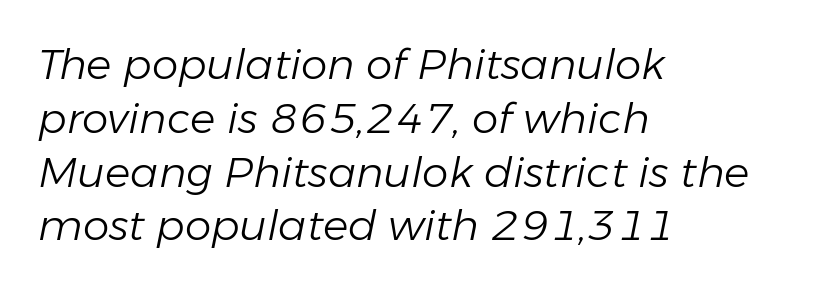
The image shows 42 px light type, italic (leaning right); set left-aligned, normal line spacing (1.28x), normal letter spacing, not underlined; low stroke contrast and a medium x-height.
